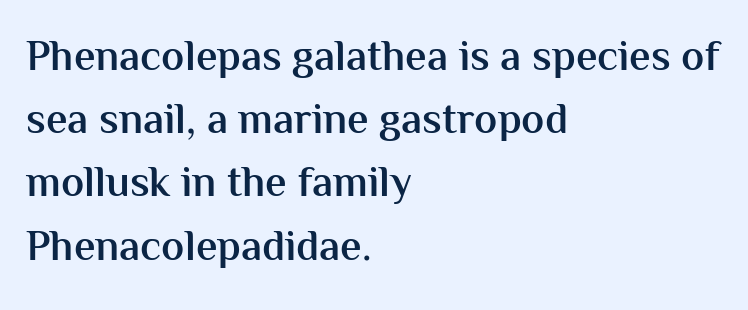
{"serif": "no", "italic": "no", "bold": "semi", "weight": "semibold", "width": "normal", "stroke_contrast": "medium", "x_height": "medium", "monospaced": "no", "underline": "no", "align": "left", "line_spacing": "normal", "line_spacing_ratio": 1.47, "letter_spacing": "normal", "letter_spacing_em": 0.0, "glyph_px": 43}
